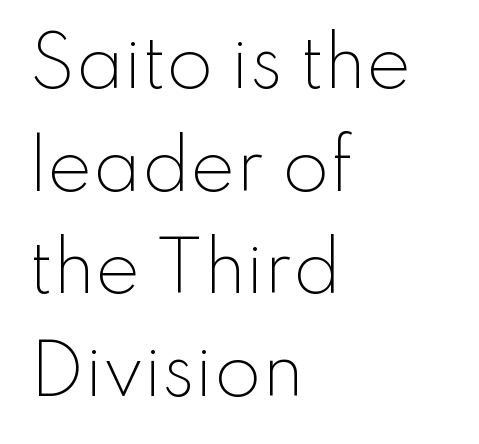
Think of a printed novel: that variable character pitch is what you see here. Think standard paragraph weight, or any step lighter than that. The face used here is rendered with its standard letterfit. If you drew a ruler down the left edge, every line would touch it. Clear beneath every line of the passage. To sum up the face: it is a sans, with no serifs.
